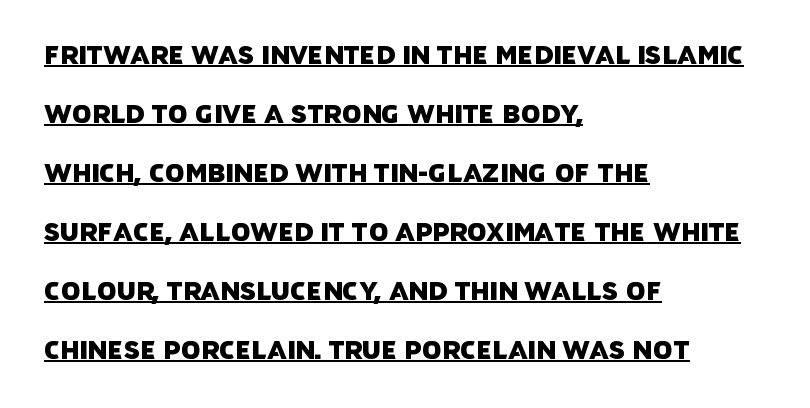
{"underline": "yes", "align": "left", "line_spacing": "loose", "line_spacing_ratio": 2.36, "letter_spacing": "normal", "letter_spacing_em": 0.0, "glyph_px": 25}
